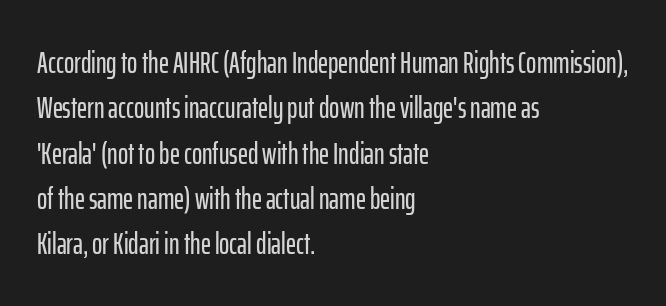
The image shows 31 px condensed sans-serif type, upright; set left-aligned, normal line spacing (1.46x), normal letter spacing, not underlined; low stroke contrast and a medium x-height.
